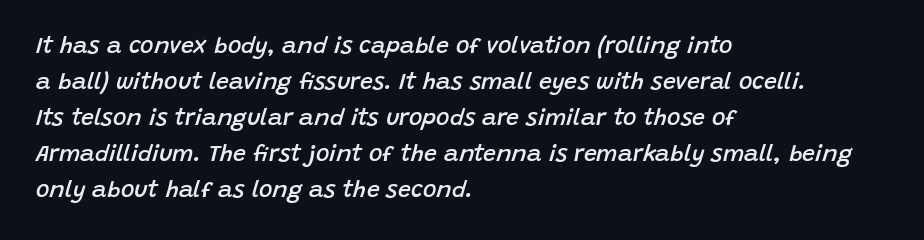
The image shows 23 px text type, italic (leaning right); set left-aligned, normal line spacing (1.56x), normal letter spacing, not underlined.
